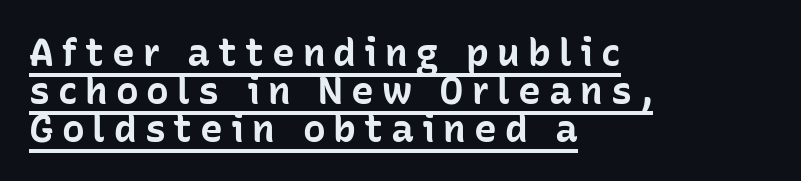
{"serif": "no", "italic": "no", "bold": "yes", "weight": "bold", "width": "normal", "stroke_contrast": "low", "x_height": "medium", "monospaced": "no", "underline": "yes", "align": "left", "line_spacing": "tight", "line_spacing_ratio": 1.0, "letter_spacing": "wide", "letter_spacing_em": 0.21, "glyph_px": 38}
